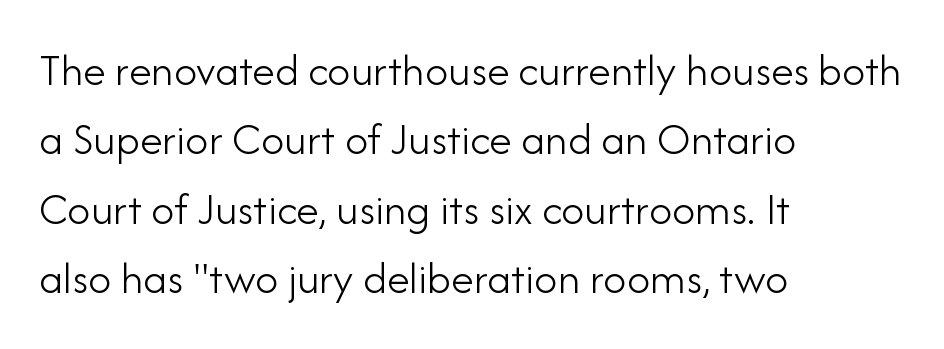
{"serif": "no", "italic": "no", "bold": "no", "weight": "light", "width": "normal", "stroke_contrast": "low", "x_height": "small", "monospaced": "no", "underline": "no", "align": "left", "line_spacing": "normal", "line_spacing_ratio": 1.51, "letter_spacing": "normal", "letter_spacing_em": 0.0, "glyph_px": 46}
